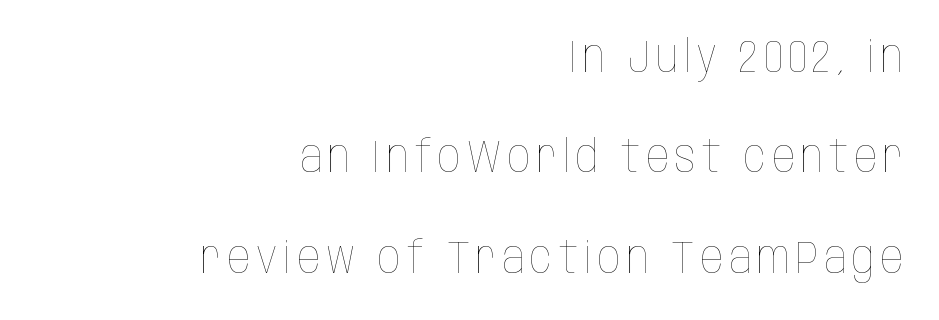
{"italic": "no", "bold": "no", "weight": "thin", "width": "condensed", "stroke_contrast": "low", "x_height": "large", "monospaced": "no", "underline": "no", "align": "right", "line_spacing": "loose", "line_spacing_ratio": 2.23, "glyph_px": 45}
